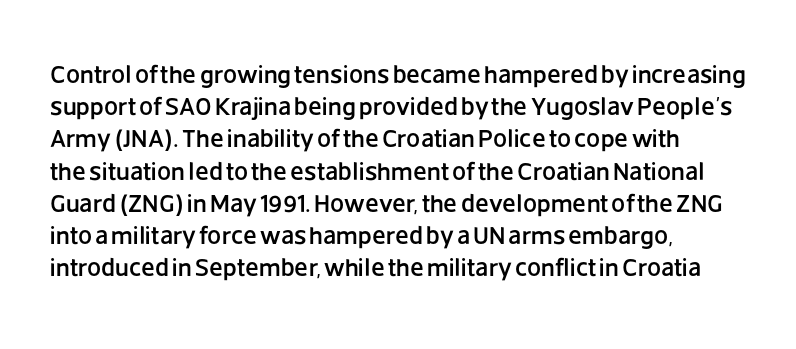
No italicization has been applied; the sample stays upright. This sample uses plain, unmodified letter spacing. Decoration check: the copy has no underline. The typesetter chose a ragged-right arrangement here. Interline gaps are of average width in this sample.
